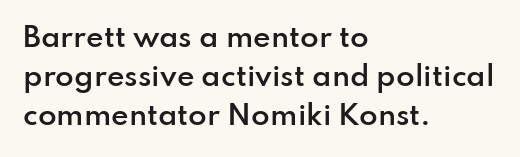
Q: Is the text bold? A: Semi-bold.
Q: Is the text italic (slanted)? A: No, it is upright.
Q: Is the text underlined? A: No.
Q: How is the paragraph aligned? A: Left-aligned.
Q: Is the spacing between letters normal or unusually wide? A: Normal.
Q: Is the spacing between lines tight, normal or loose? A: Normal.
